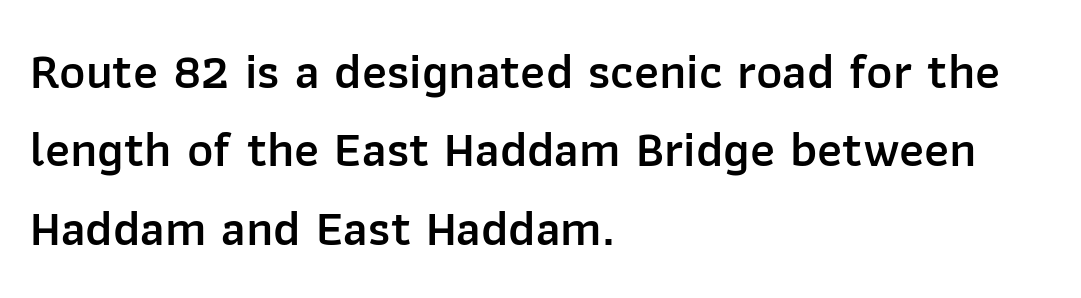
Q: Is the text bold? A: Semi-bold.
Q: Is the text italic (slanted)? A: No, it is upright.
Q: Is the typeface a serif or a sans-serif typeface? A: Sans-serif.
Q: Is the text underlined? A: No.
Q: How is the paragraph aligned? A: Left-aligned.
Q: Is the spacing between letters normal or unusually wide? A: Normal.
Q: Is the spacing between lines tight, normal or loose? A: Normal.
Q: Width (condensed, normal, or wide)? A: Normal.
Q: Stroke contrast? A: Low.
Q: x-height? A: Medium.
Q: Monospaced? A: No.
